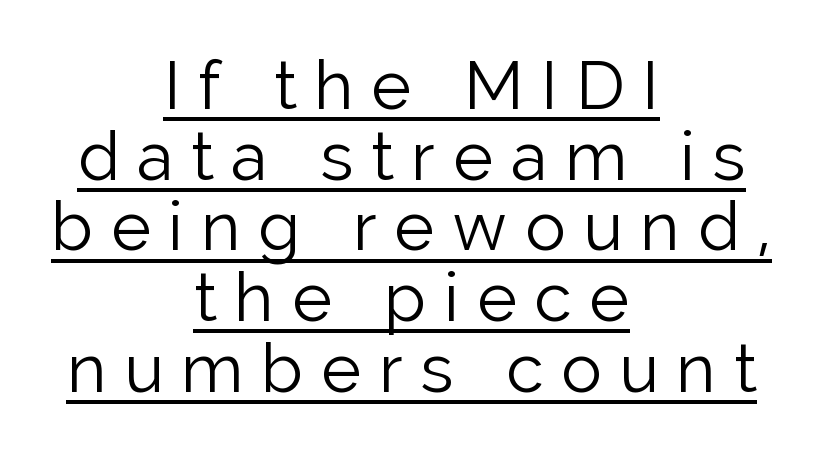
Q: Is the text bold? A: No.
Q: Is the text italic (slanted)? A: No, it is upright.
Q: Is the typeface a serif or a sans-serif typeface? A: Sans-serif.
Q: Is the text underlined? A: Yes.
Q: How is the paragraph aligned? A: Centered.
Q: Is the spacing between letters normal or unusually wide? A: Unusually wide.
Q: Is the spacing between lines tight, normal or loose? A: Tight.
Q: Width (condensed, normal, or wide)? A: Normal.
Q: Stroke contrast? A: Low.
Q: x-height? A: Medium.
Q: Monospaced? A: No.
